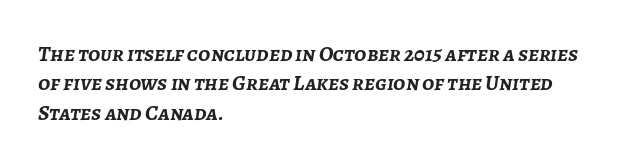
This block has exactly the height ordinary leading produces. The paragraph has a hard left edge and a soft right edge. No extra tracking has been applied to these lines. The axis of the letterforms is tilted away from vertical. The characters look thick and weighty, a clear bold.
